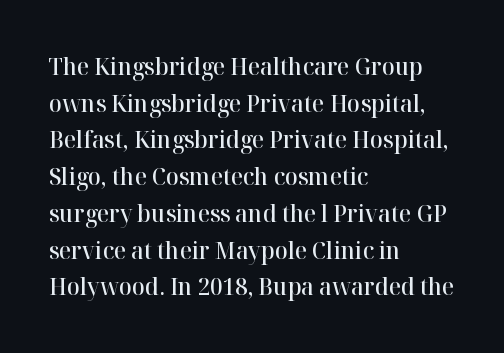
The image shows 24 px text type, upright; set left-aligned, normal line spacing (1.53x), normal letter spacing, not underlined.
